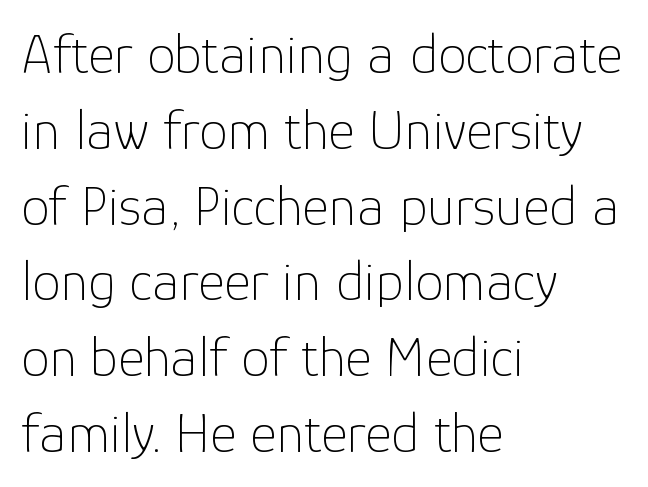
{"serif": "no", "italic": "no", "bold": "no", "weight": "thin", "width": "normal", "stroke_contrast": "low", "x_height": "medium", "monospaced": "no", "underline": "no", "align": "left", "line_spacing": "normal", "line_spacing_ratio": 1.33, "letter_spacing": "normal", "letter_spacing_em": 0.0, "glyph_px": 57}
